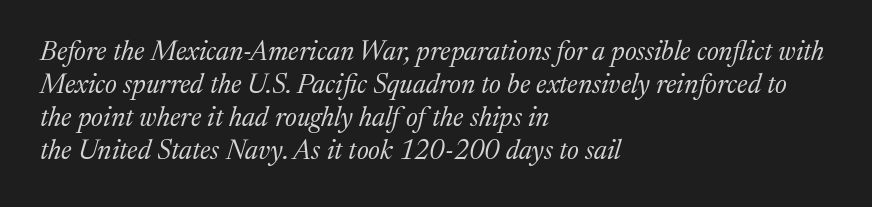
The image shows 27 px text type, italic (leaning right); set left-aligned, line spacing 1.22x, normal letter spacing, not underlined.
